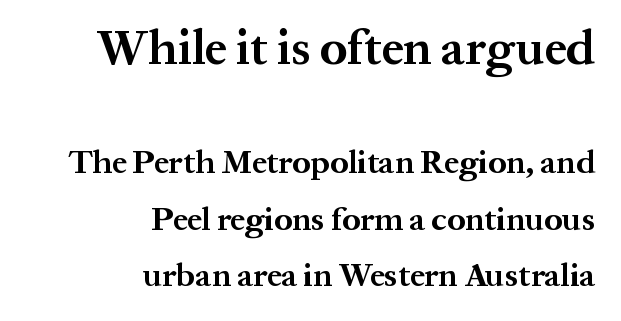
Q: Is the text bold? A: Yes.
Q: Is the text italic (slanted)? A: No, it is upright.
Q: Is the typeface a serif or a sans-serif typeface? A: Serif.
Q: Is the text underlined? A: No.
Q: How is the paragraph aligned? A: Right-aligned.
Q: Is the spacing between letters normal or unusually wide? A: Normal.
Q: Is the spacing between lines tight, normal or loose? A: Normal.
Q: Which block of text is set in a larger size, the first (top) or the second (bottom)? A: The first (top) one.
Q: Width (condensed, normal, or wide)? A: Normal.
Q: Stroke contrast? A: Medium.
Q: x-height? A: Medium.
Q: Monospaced? A: No.
